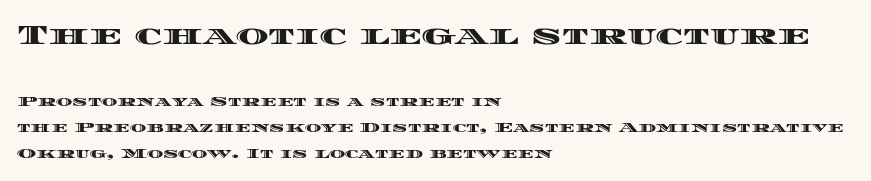
{"italic": "no", "width": "wide", "x_height": "large", "monospaced": "no", "underline": "no", "align": "left", "line_spacing_ratio": 1.87, "letter_spacing": "normal", "letter_spacing_em": 0.0, "larger_block": "first", "size_ratio": 2.0, "glyph_px": 28}
